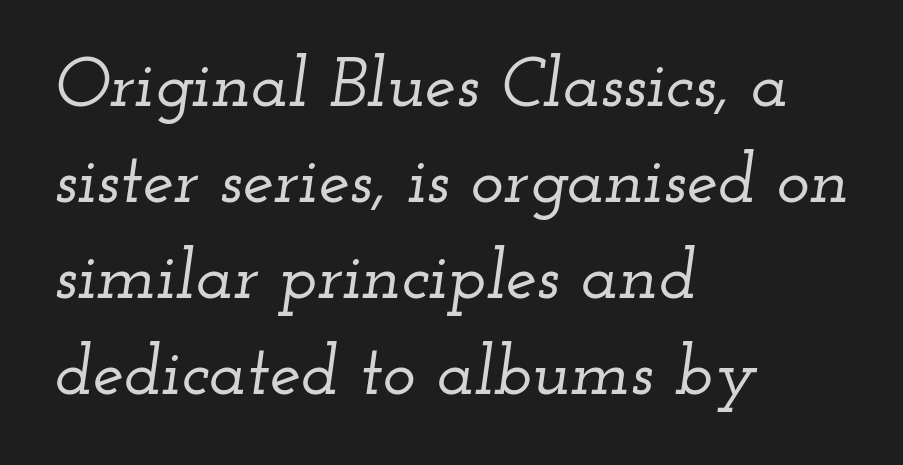
A normal amount of white space separates one row of letters from the next. Lines of text with bare space underneath. Proportional: the letters do not fall into vertical columns. An italicized treatment has been applied to the whole sample.
